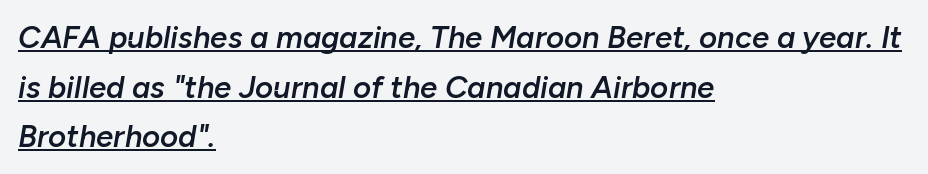
{"italic": "yes", "lean": "right", "slant_degrees": 10, "bold": "semi", "weight": "semibold", "width": "normal", "stroke_contrast": "low", "x_height": "medium", "monospaced": "no", "underline": "yes", "align": "left", "line_spacing": "normal", "line_spacing_ratio": 1.6, "letter_spacing": "normal", "letter_spacing_em": 0.0, "glyph_px": 31}
